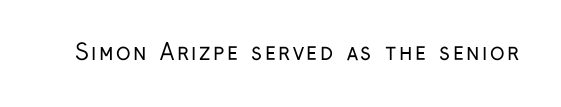
Q: Is the text bold? A: No.
Q: Is the text italic (slanted)? A: No, it is upright.
Q: Is the text underlined? A: No.
